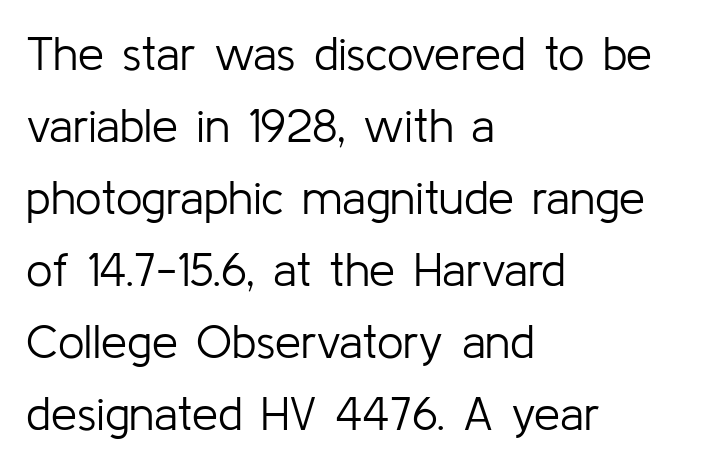
{"serif": "no", "italic": "no", "bold": "no", "weight": "light", "width": "normal", "stroke_contrast": "low", "x_height": "medium", "monospaced": "no", "underline": "no", "align": "left", "line_spacing": "normal", "line_spacing_ratio": 1.53, "letter_spacing": "normal", "letter_spacing_em": 0.0, "glyph_px": 47}
